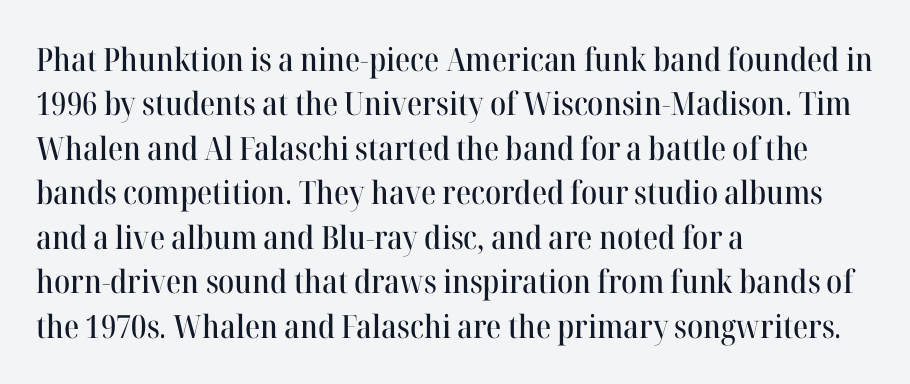
The image shows 32 px serif type, upright; set left-aligned, normal line spacing (1.39x), normal letter spacing, not underlined; high stroke contrast and a medium x-height.
